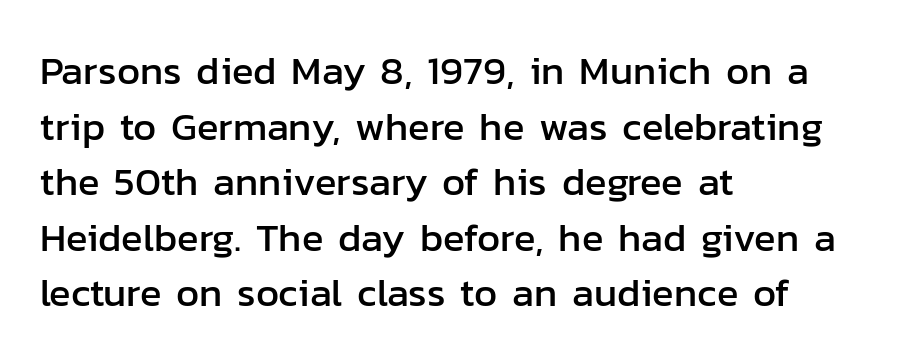
The image shows 40 px sans-serif type, upright; set left-aligned, normal line spacing (1.39x), normal letter spacing, not underlined; low stroke contrast and a medium x-height.
